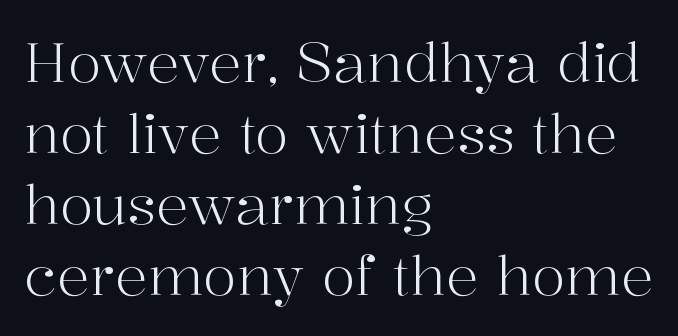
Q: Is the text bold? A: No.
Q: Is the text italic (slanted)? A: No, it is upright.
Q: Is the typeface a serif or a sans-serif typeface? A: Serif.
Q: Is the text underlined? A: No.
Q: How is the paragraph aligned? A: Left-aligned.
Q: Is the spacing between letters normal or unusually wide? A: Normal.
Q: Is the spacing between lines tight, normal or loose? A: Normal.
Q: Width (condensed, normal, or wide)? A: Normal.
Q: Stroke contrast? A: High.
Q: x-height? A: Medium.
Q: Monospaced? A: No.
